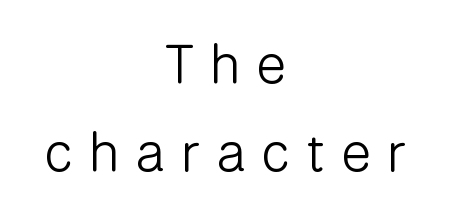
{"serif": "no", "italic": "no", "bold": "no", "weight": "light", "width": "normal", "stroke_contrast": "low", "x_height": "medium", "monospaced": "no", "underline": "no", "align": "center", "line_spacing": "normal", "line_spacing_ratio": 1.6, "letter_spacing": "wide", "letter_spacing_em": 0.3, "glyph_px": 55}
